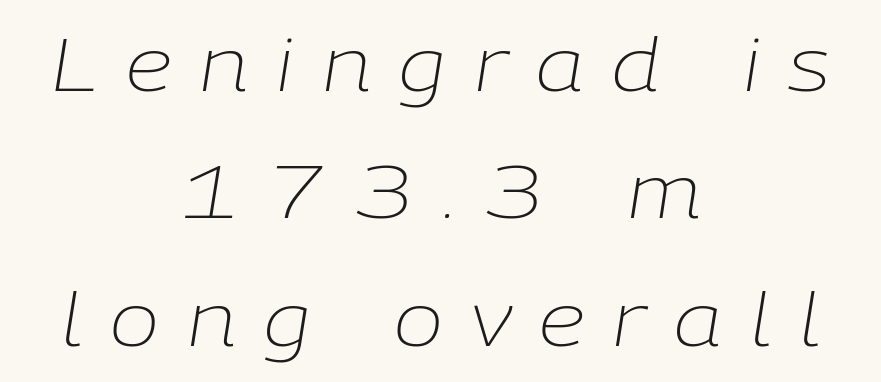
Q: Is the text bold? A: No.
Q: Is the text italic (slanted)? A: Yes, it leans right by about 9 degrees.
Q: Is the text underlined? A: No.
Q: How is the paragraph aligned? A: Centered.
Q: Is the spacing between letters normal or unusually wide? A: Unusually wide.
Q: Width (condensed, normal, or wide)? A: Normal.
Q: Stroke contrast? A: Low.
Q: x-height? A: Medium.
Q: Monospaced? A: No.
